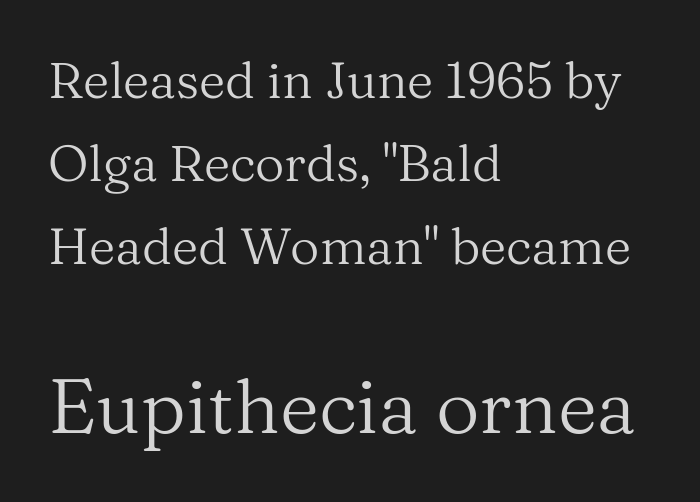
Q: Is the text bold? A: No.
Q: Is the text italic (slanted)? A: No, it is upright.
Q: Is the typeface a serif or a sans-serif typeface? A: Serif.
Q: Is the text underlined? A: No.
Q: How is the paragraph aligned? A: Left-aligned.
Q: Is the spacing between letters normal or unusually wide? A: Normal.
Q: Is the spacing between lines tight, normal or loose? A: Normal.
Q: Which block of text is set in a larger size, the first (top) or the second (bottom)? A: The second (bottom) one.
Q: Width (condensed, normal, or wide)? A: Normal.
Q: Stroke contrast? A: Medium.
Q: x-height? A: Medium.
Q: Monospaced? A: No.
